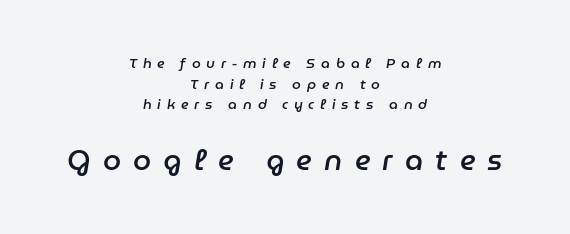
The image shows 29 px semibold type, italic (leaning right); set centered, normal line spacing (1.47x), unusually wide letter spacing (+0.42 em), not underlined; the second (bottom) block is 2.07x larger; low stroke contrast and a medium x-height.
